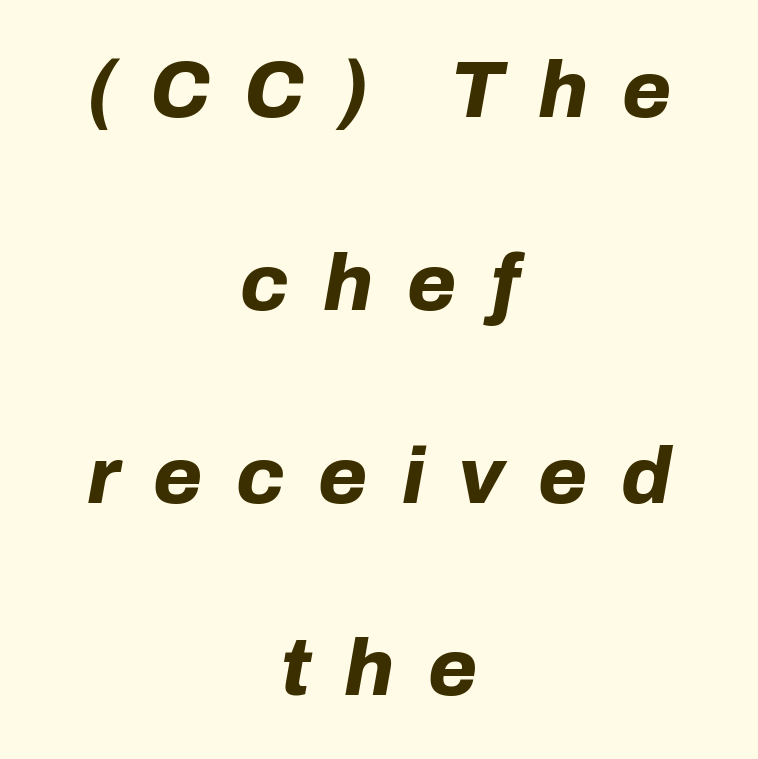
The image shows 80 px bold type, italic (leaning right); set centered, loose line spacing (2.41x), unusually wide letter spacing (+0.42 em), not underlined; low stroke contrast and a medium x-height.
